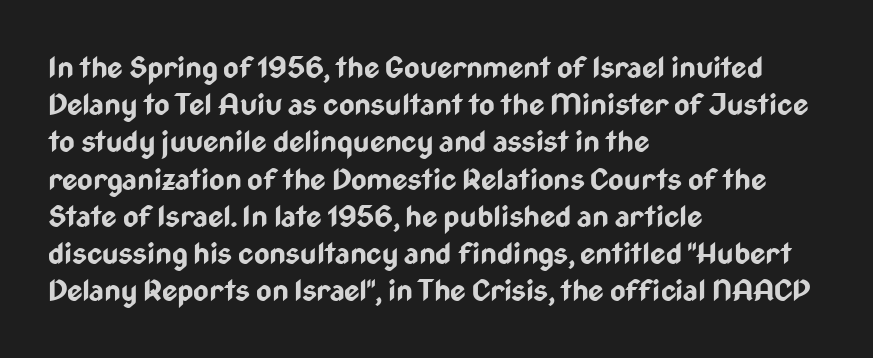
{"serif": "no", "italic": "no", "bold": "yes", "weight": "bold", "width": "condensed", "stroke_contrast": "low", "x_height": "medium", "monospaced": "no", "underline": "no", "align": "left", "line_spacing_ratio": 1.24, "letter_spacing": "normal", "letter_spacing_em": 0.0, "glyph_px": 30}
